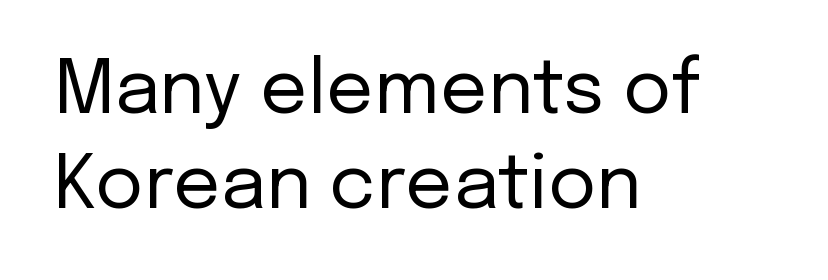
Q: Is the text bold? A: No.
Q: Is the text italic (slanted)? A: No, it is upright.
Q: Is the typeface a serif or a sans-serif typeface? A: Sans-serif.
Q: Is the text underlined? A: No.
Q: How is the paragraph aligned? A: Left-aligned.
Q: Is the spacing between letters normal or unusually wide? A: Normal.
Q: Is the spacing between lines tight, normal or loose? A: Normal.
Q: Width (condensed, normal, or wide)? A: Normal.
Q: Stroke contrast? A: Low.
Q: x-height? A: Medium.
Q: Monospaced? A: No.
